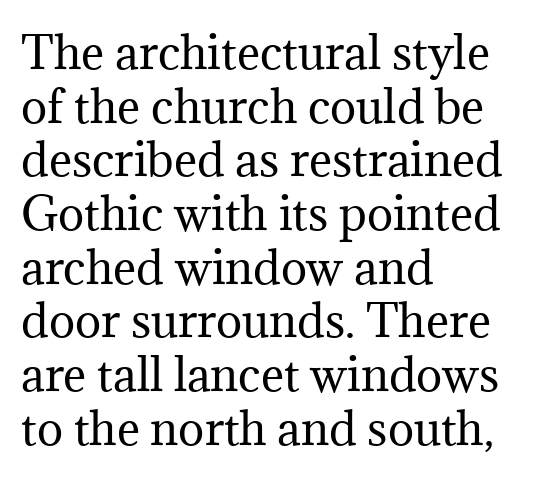
Q: Is the text bold? A: No.
Q: Is the text italic (slanted)? A: No, it is upright.
Q: Is the typeface a serif or a sans-serif typeface? A: Serif.
Q: Is the text underlined? A: No.
Q: How is the paragraph aligned? A: Left-aligned.
Q: Is the spacing between letters normal or unusually wide? A: Normal.
Q: Width (condensed, normal, or wide)? A: Normal.
Q: Stroke contrast? A: Medium.
Q: x-height? A: Medium.
Q: Monospaced? A: No.
